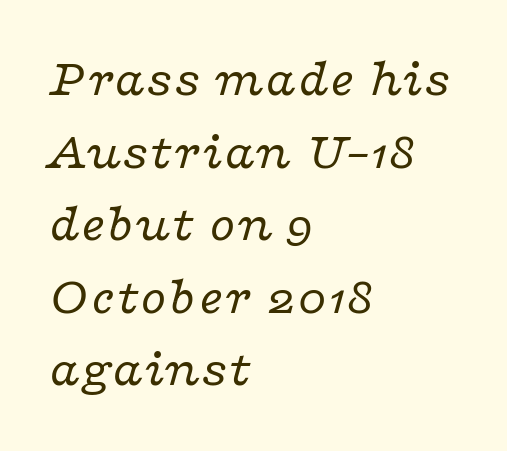
The image shows 53 px regular-weight, wide serif type, italic (leaning right); set left-aligned, normal line spacing (1.37x), normal letter spacing, not underlined; low stroke contrast and a medium x-height.
